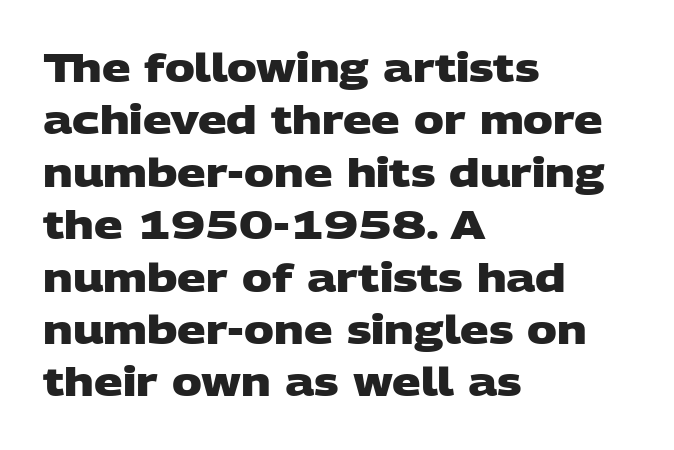
This sample uses plain, unmodified letter spacing. Its strokes are broad and dark, the hallmark of bold type. The baseline area is clear. Line starts are locked; line ends wander.
